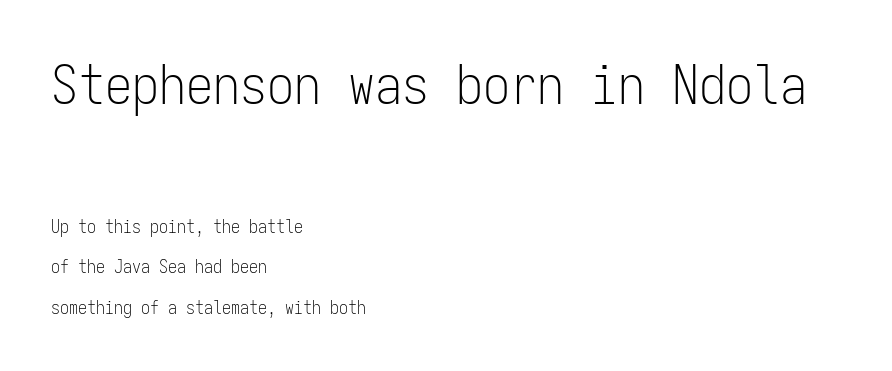
Q: Is the text bold? A: No.
Q: Is the text italic (slanted)? A: No, it is upright.
Q: Is the typeface a serif or a sans-serif typeface? A: Sans-serif.
Q: Is the text underlined? A: No.
Q: How is the paragraph aligned? A: Left-aligned.
Q: Is the spacing between letters normal or unusually wide? A: Normal.
Q: Is the spacing between lines tight, normal or loose? A: Loose.
Q: Which block of text is set in a larger size, the first (top) or the second (bottom)? A: The first (top) one.
Q: Width (condensed, normal, or wide)? A: Condensed.
Q: Stroke contrast? A: Low.
Q: x-height? A: Medium.
Q: Monospaced? A: Yes.
